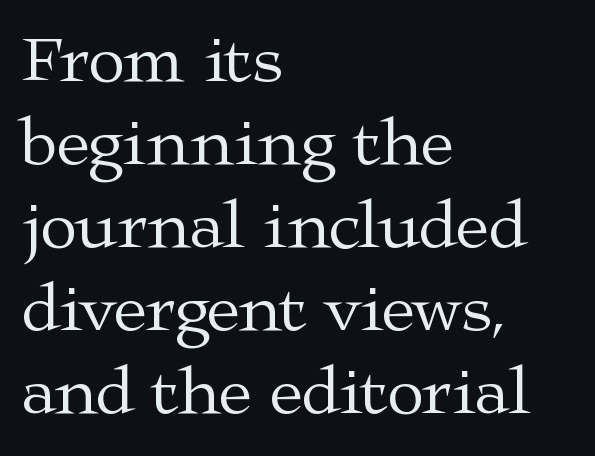
{"serif": "yes", "italic": "no", "bold": "no", "weight": "regular", "width": "wide", "stroke_contrast": "medium", "x_height": "medium", "monospaced": "no", "underline": "no", "align": "left", "line_spacing_ratio": 1.24, "letter_spacing": "normal", "letter_spacing_em": 0.0, "glyph_px": 67}
